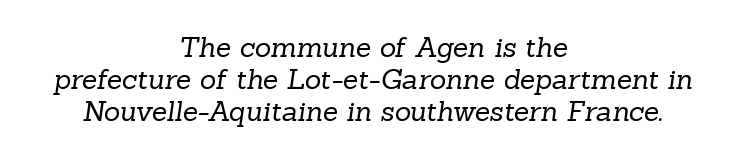
The image shows 28 px regular-weight serif type; set centered, tight line spacing (1.15x), normal letter spacing, not underlined; low stroke contrast and a medium x-height.
